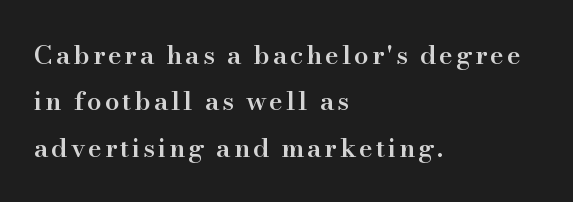
Q: Is the text bold? A: Semi-bold.
Q: Is the text italic (slanted)? A: No, it is upright.
Q: Is the text underlined? A: No.
Q: How is the paragraph aligned? A: Left-aligned.
